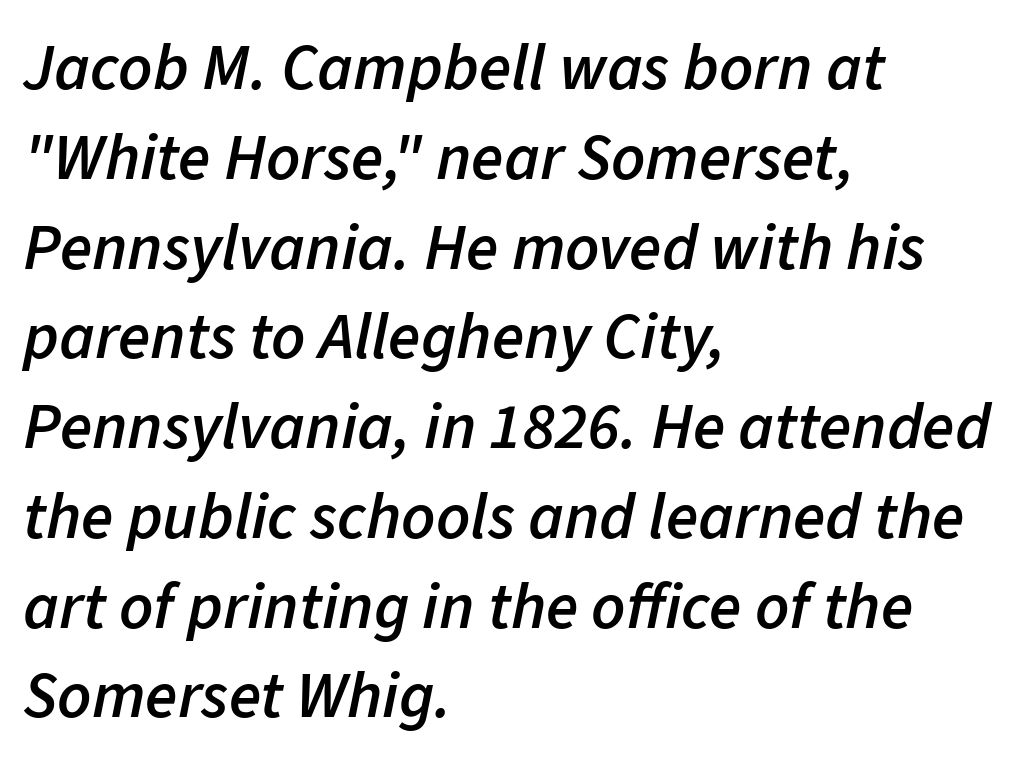
The typography opts for an oblique posture over an upright one. Bare-footed words on every line. Short and long lines alike share a common starting point at left. The designer left line spacing at the default. Set as a demibold, roughly 600 on the weight scale. A typesetter would call this proportional, since set widths differ per character.
